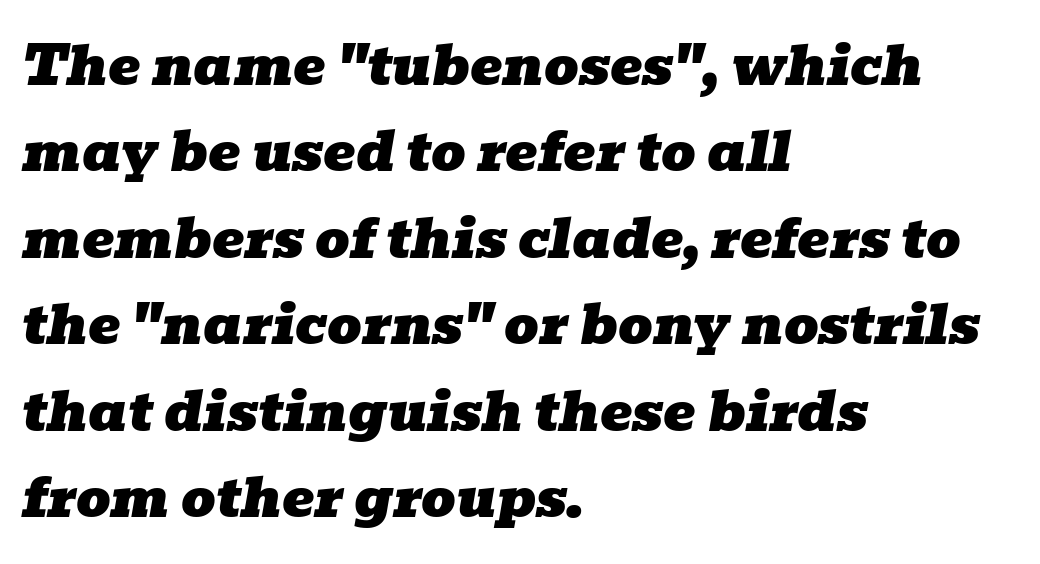
Q: Is the text italic (slanted)? A: Yes, it leans right by about 10 degrees.
Q: Is the typeface a serif or a sans-serif typeface? A: Serif.
Q: Is the text underlined? A: No.
Q: How is the paragraph aligned? A: Left-aligned.
Q: Is the spacing between letters normal or unusually wide? A: Normal.
Q: Is the spacing between lines tight, normal or loose? A: Normal.
Q: Width (condensed, normal, or wide)? A: Wide.
Q: Stroke contrast? A: Low.
Q: x-height? A: Medium.
Q: Monospaced? A: No.
